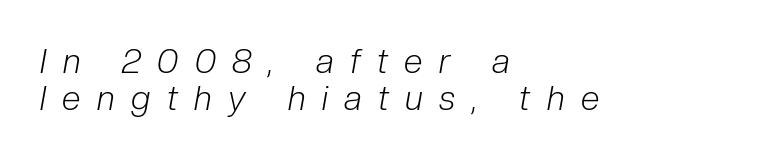
The paragraph shown leans on its left margin. Bold? No — there's no thickening of the strokes. The passage shown stacks its lines with hardly any gap. Each letter keeps its own natural width here, so spacing adapts to shape. Decoration check: the copy has no underline.
